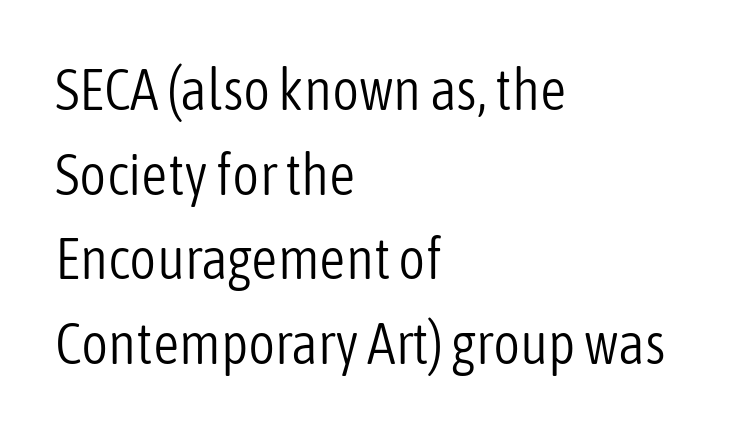
Horizontally, the lines are justified to the leading edge only. A typesetter would call this proportional, since set widths differ per character. Every stem runs plumb, perpendicular to the baseline. Anything drawn beneath the words? Only blank space. Nothing unusual about the tracking: characters are spaced as the font intends.
